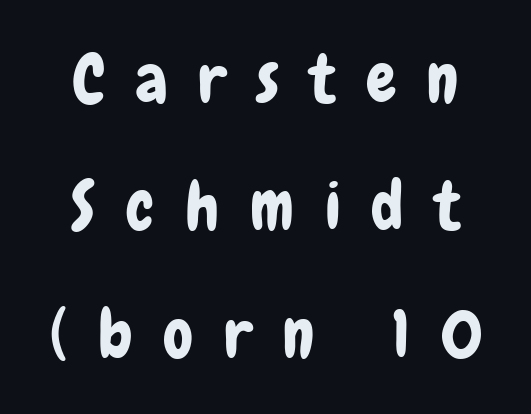
The image shows 67 px condensed sans-serif type, upright; set centered, loose line spacing (1.9x), unusually wide letter spacing (+0.46 em), not underlined; low stroke contrast and a medium x-height.
